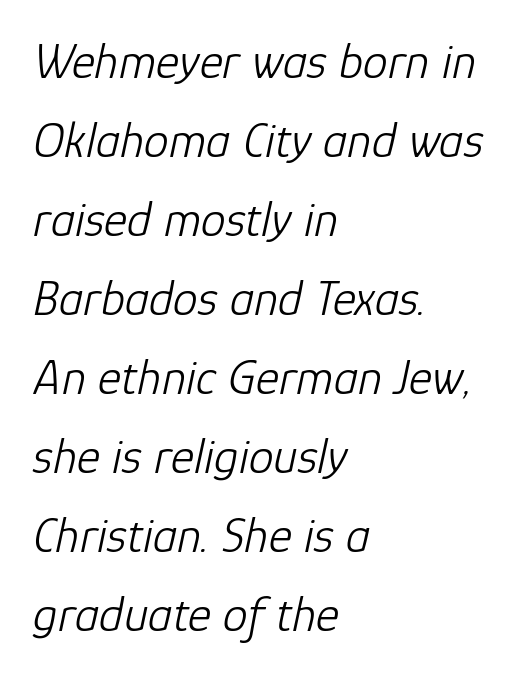
Q: Is the text bold? A: No.
Q: Is the text italic (slanted)? A: Yes, it leans right by about 12 degrees.
Q: Is the text underlined? A: No.
Q: How is the paragraph aligned? A: Left-aligned.
Q: Is the spacing between letters normal or unusually wide? A: Normal.
Q: Is the spacing between lines tight, normal or loose? A: Normal.
Q: Width (condensed, normal, or wide)? A: Normal.
Q: Stroke contrast? A: Low.
Q: x-height? A: Medium.
Q: Monospaced? A: No.
